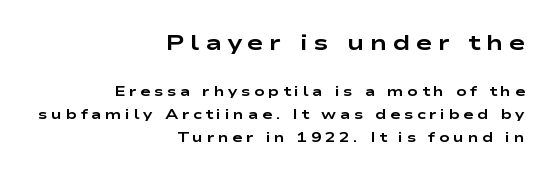
The image shows 22 px bold type, upright; set right-aligned, normal line spacing (1.64x), unusually wide letter spacing (+0.25 em), not underlined; the first (top) block is 1.57x larger.
